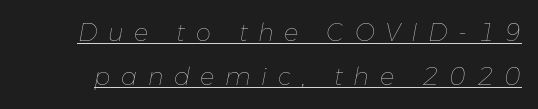
The image shows 24 px text type, italic (leaning right); set line spacing 1.83x, unusually wide letter spacing (+0.44 em), underlined.
